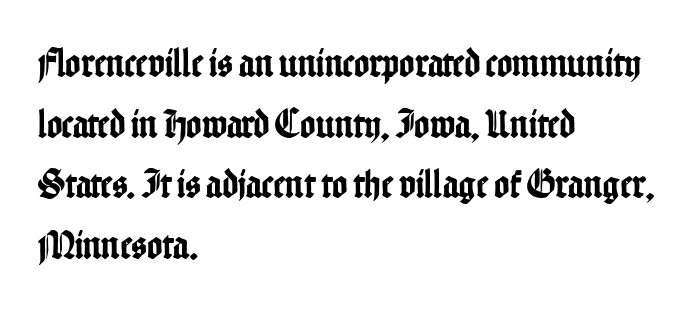
{"serif": "no", "italic": "no", "width": "condensed", "stroke_contrast": "low", "x_height": "medium", "monospaced": "no", "underline": "no", "align": "left", "line_spacing": "normal", "line_spacing_ratio": 1.48, "letter_spacing": "normal", "letter_spacing_em": 0.0, "glyph_px": 41}
